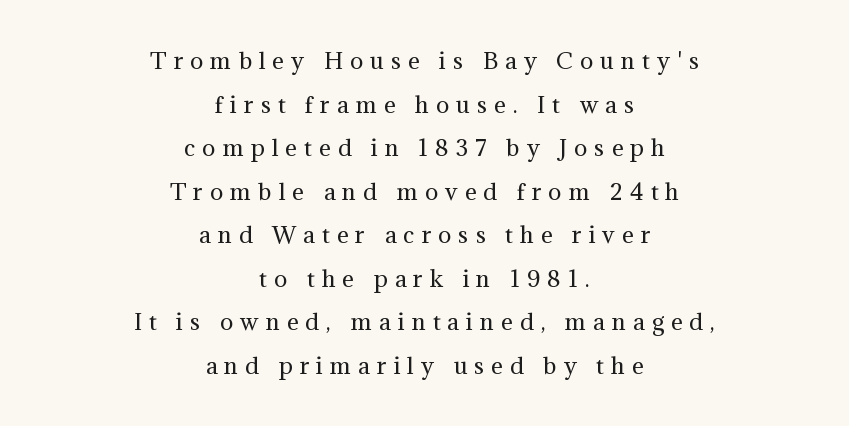
{"italic": "no", "bold": "no", "underline": "no", "align": "center", "line_spacing": "loose", "line_spacing_ratio": 1.98, "letter_spacing": "wide", "letter_spacing_em": 0.32, "glyph_px": 22}
